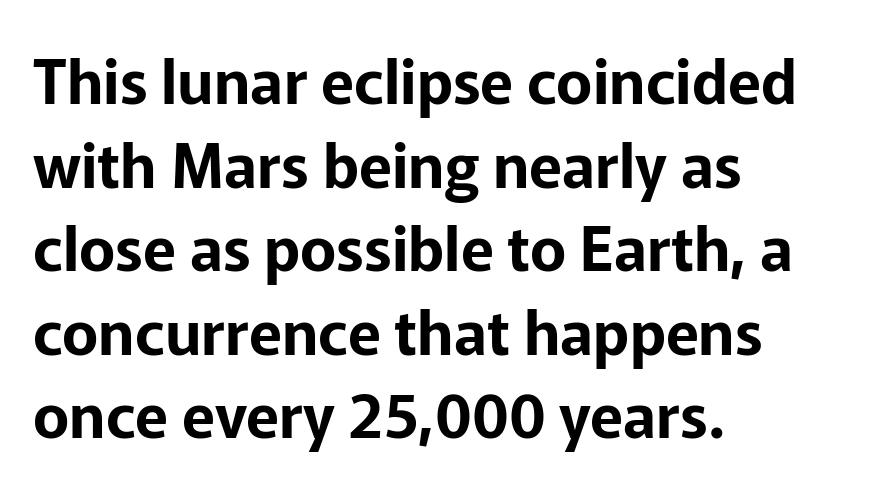
The image shows 61 px sans-serif type, upright; set left-aligned, normal line spacing (1.37x), normal letter spacing, not underlined; low stroke contrast and a medium x-height.
